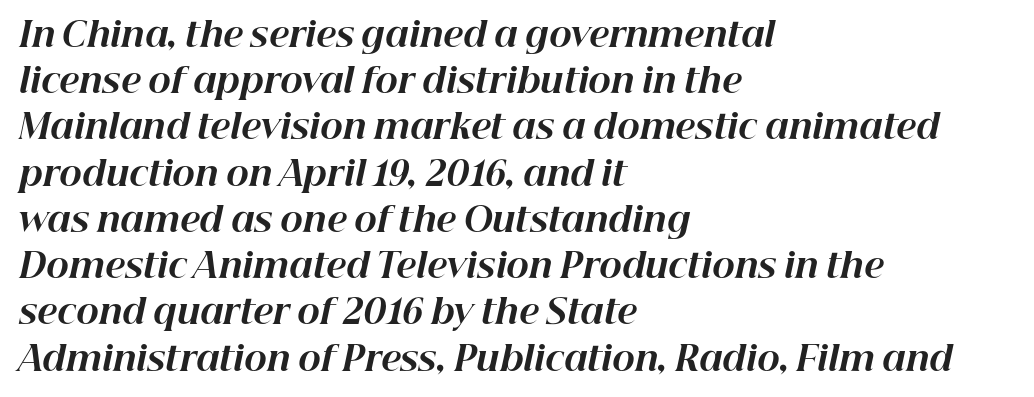
Q: Is the text bold? A: Yes.
Q: Is the text italic (slanted)? A: Yes, it leans right by about 12 degrees.
Q: Is the text underlined? A: No.
Q: How is the paragraph aligned? A: Left-aligned.
Q: Is the spacing between letters normal or unusually wide? A: Normal.
Q: Is the spacing between lines tight, normal or loose? A: Normal.
Q: Width (condensed, normal, or wide)? A: Normal.
Q: Stroke contrast? A: High.
Q: x-height? A: Medium.
Q: Monospaced? A: No.
